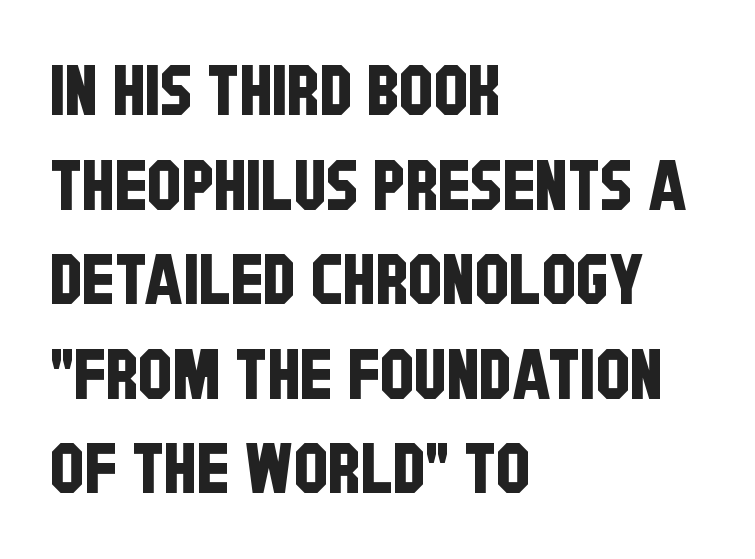
This sample uses a sans-serif face. In terms of letterspacing, this is plain default setting. Think of a printed novel: that variable character pitch is what you see here. Teacher's note: observe the even left margin — that is flush-left alignment. The space directly below the letters is spotless. Rows of type keep a routine distance in the vertical direction.
